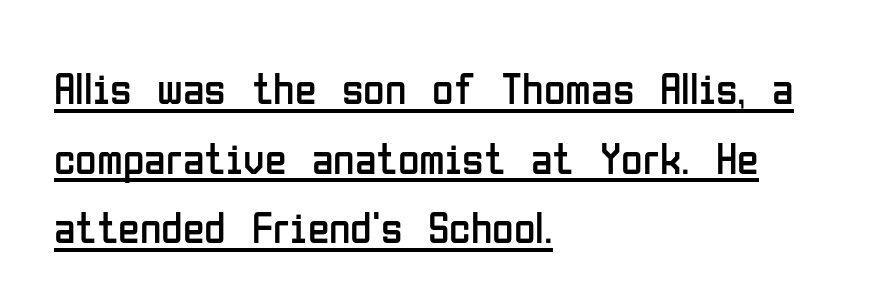
The image shows 44 px regular-weight, condensed sans-serif type, upright; set left-aligned, normal line spacing (1.58x), normal letter spacing, underlined; low stroke contrast and a medium x-height.
